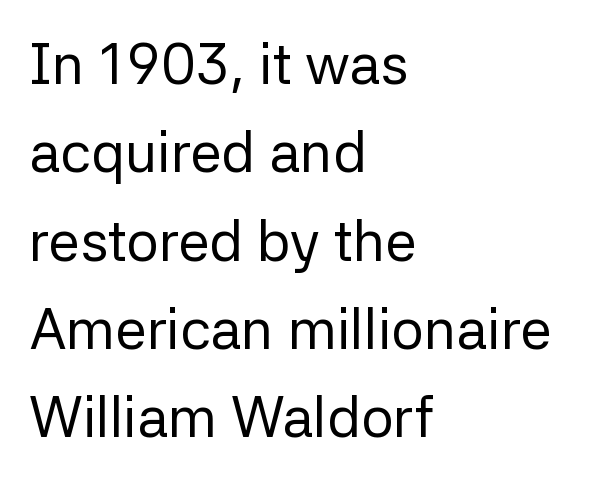
These lines are rendered in a variable-pitch font. Compared with typical paragraphs, the rows here are spaced about the same. Nothing heavy about these letters — not bold at all. These lines are composed in type without serifs. Short and long lines alike share a common starting point at left. Rule under the text: the space is simply empty.
